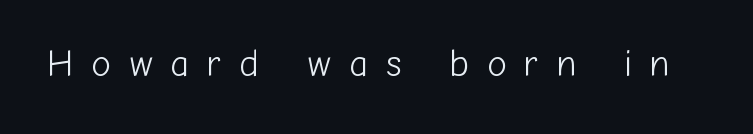
{"serif": "no", "italic": "no", "bold": "no", "weight": "light", "width": "normal", "stroke_contrast": "low", "x_height": "medium", "monospaced": "no", "underline": "no", "letter_spacing": "wide", "letter_spacing_em": 0.48, "glyph_px": 37}
